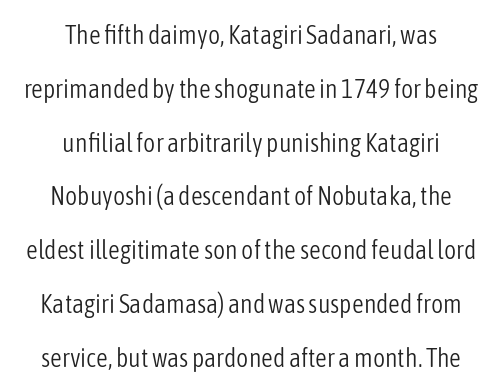
{"italic": "no", "bold": "no", "underline": "no", "align": "center", "line_spacing": "loose", "line_spacing_ratio": 2.07, "letter_spacing": "normal", "letter_spacing_em": 0.0, "glyph_px": 26}
